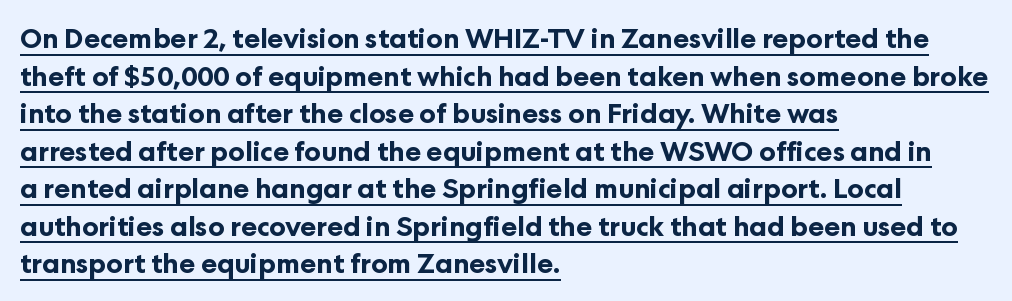
The image shows 27 px bold type, upright; set left-aligned, normal line spacing (1.39x), normal letter spacing, underlined.
